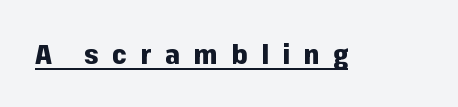
{"italic": "no", "bold": "yes", "underline": "yes", "letter_spacing": "wide", "letter_spacing_em": 0.5, "glyph_px": 27}
